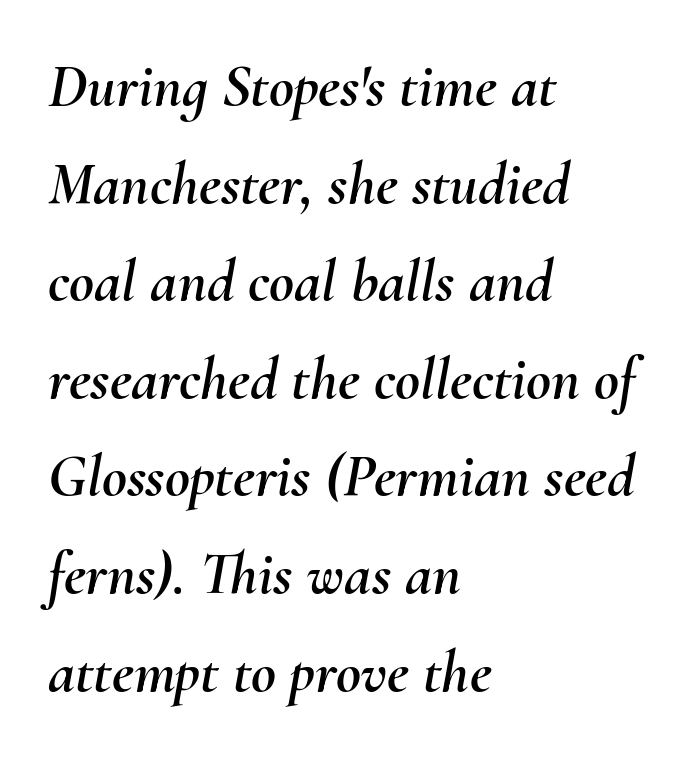
How are the letters spaced? Ordinarily, with no added tracking. The letters advance in unequal steps, a hallmark of proportional type. Line starts are locked; line ends wander. The specimen reads as italic at a glance.
